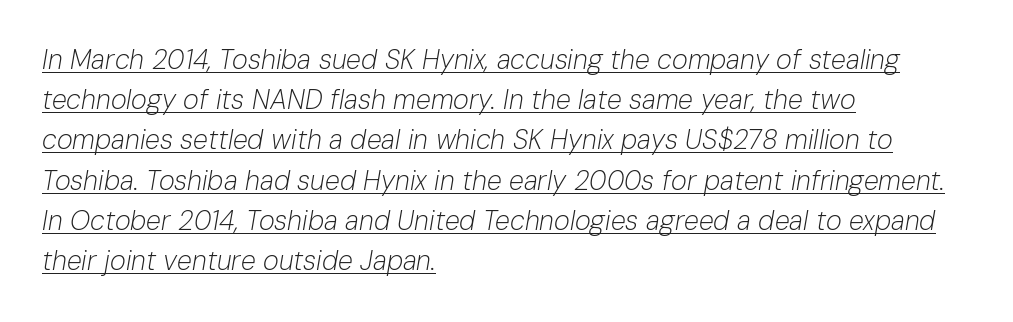
{"italic": "yes", "lean": "right", "slant_degrees": 10, "bold": "no", "underline": "yes", "align": "left", "line_spacing": "normal", "line_spacing_ratio": 1.49, "letter_spacing": "normal", "letter_spacing_em": 0.0, "glyph_px": 27}
